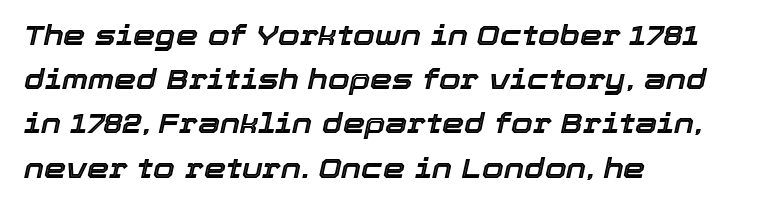
{"italic": "yes", "lean": "right", "slant_degrees": 12, "width": "normal", "x_height": "medium", "monospaced": "no", "underline": "no", "align": "left", "line_spacing": "normal", "line_spacing_ratio": 1.58, "letter_spacing": "normal", "letter_spacing_em": 0.0, "glyph_px": 28}
